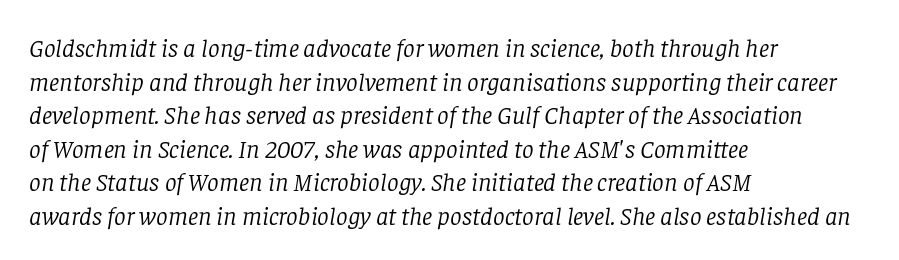
Q: Is the text bold? A: No.
Q: Is the text italic (slanted)? A: Yes, it leans right by about 8 degrees.
Q: Is the text underlined? A: No.
Q: How is the paragraph aligned? A: Left-aligned.
Q: Is the spacing between letters normal or unusually wide? A: Normal.
Q: Is the spacing between lines tight, normal or loose? A: Normal.
